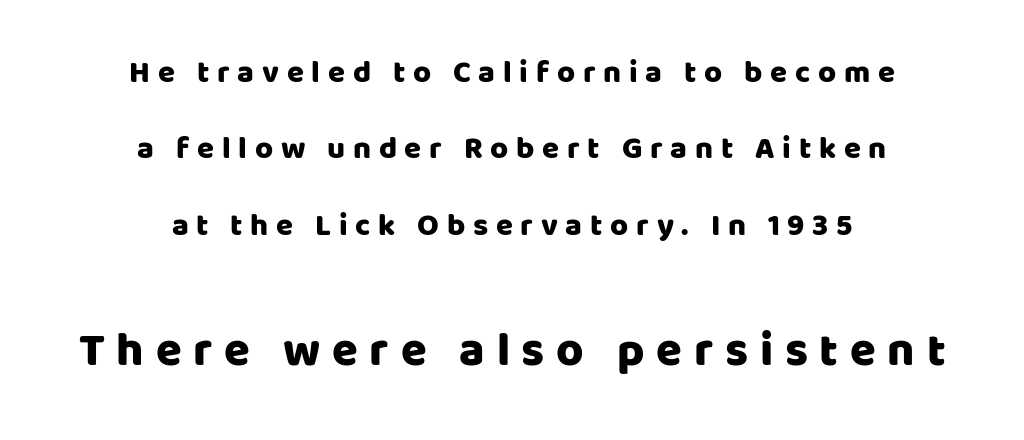
The image shows 47 px sans-serif type, upright; set centered, loose line spacing (2.46x), unusually wide letter spacing (+0.25 em), not underlined; the second (bottom) block is 1.52x larger; low stroke contrast and a large x-height.
